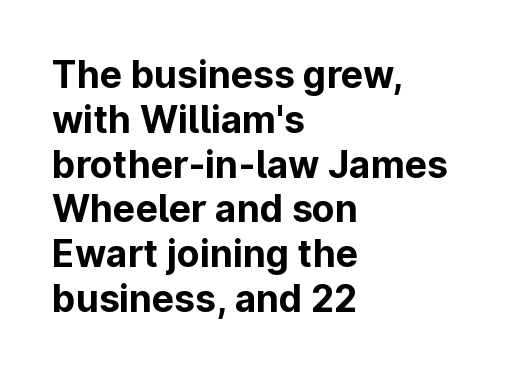
Note the varied advance widths — an 'i' is clearly narrower than an 'm'. Tall strokes in this sample are plumb rather than angled. The face used here is rendered with its standard letterfit. Which margin do the lines hug? The left one — the right edge is uneven. Each letter's strokes conclude bluntly, with no projecting serifs. Descender tails drop into unmarked territory.
